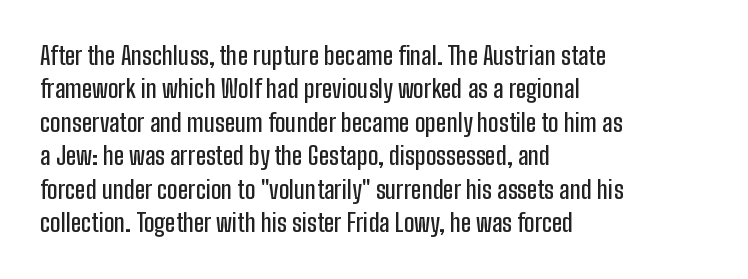
Students, observe: this is what conventionally led text looks like. Observe the ordinary spacing: letters are neighbours, not strangers. Designer's note — italics off, roman on. The specimen omits any rule beneath the text block's lines.
